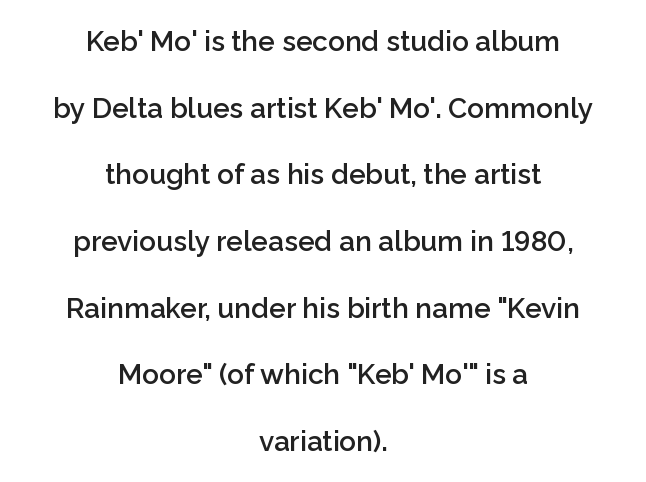
The image shows 28 px semibold sans-serif type, upright; set centered, loose line spacing (2.38x), normal letter spacing, not underlined; low stroke contrast and a medium x-height.
